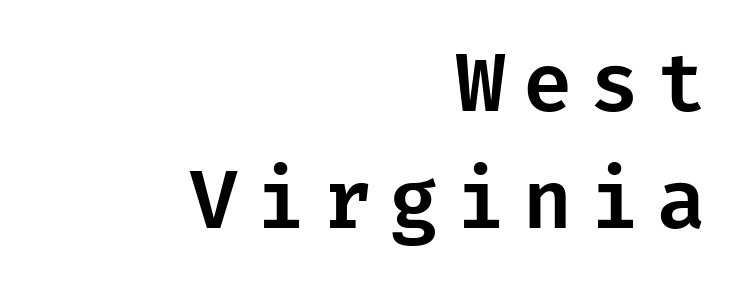
This sample uses expanded letter spacing, leaving extra air between glyphs. This sample uses a sans-serif face. Posture: straight, roman, zero tilt. Honestly, the row spacing looks completely unremarkable. The words here are not underlined. The paragraph has a hard right edge and a soft left edge.
